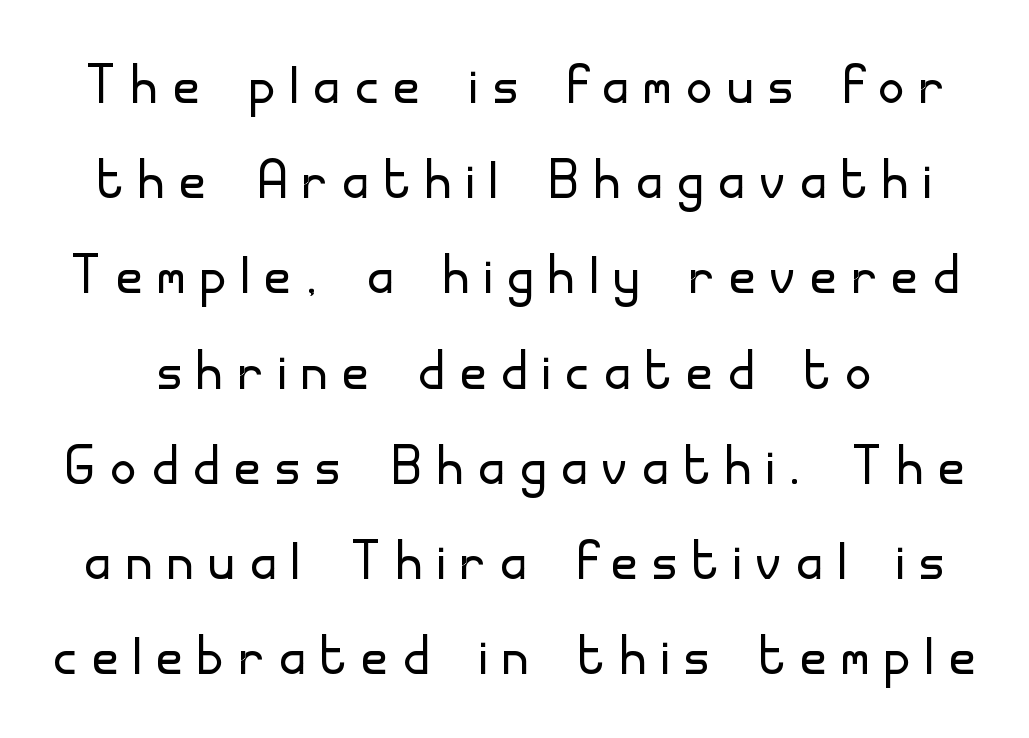
{"serif": "no", "italic": "no", "bold": "no", "weight": "light", "width": "normal", "stroke_contrast": "low", "x_height": "small", "monospaced": "no", "underline": "no", "line_spacing": "normal", "line_spacing_ratio": 1.36, "letter_spacing": "wide", "letter_spacing_em": 0.23, "glyph_px": 70}
